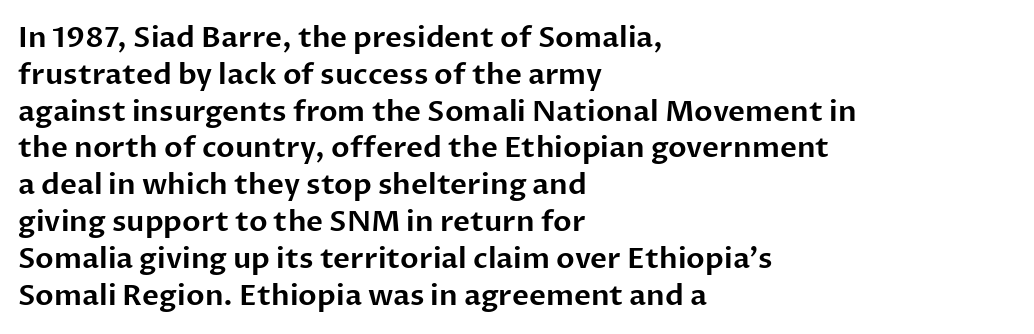
The image shows 29 px sans-serif type, upright; set left-aligned, normal line spacing (1.27x), normal letter spacing, not underlined; low stroke contrast and a medium x-height.
